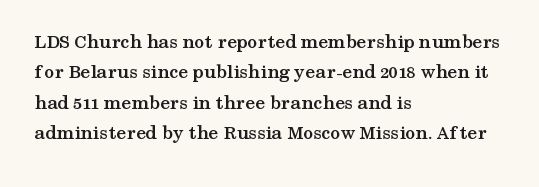
The image shows 20 px bold type, upright; set left-aligned, normal line spacing (1.52x), normal letter spacing, not underlined.
